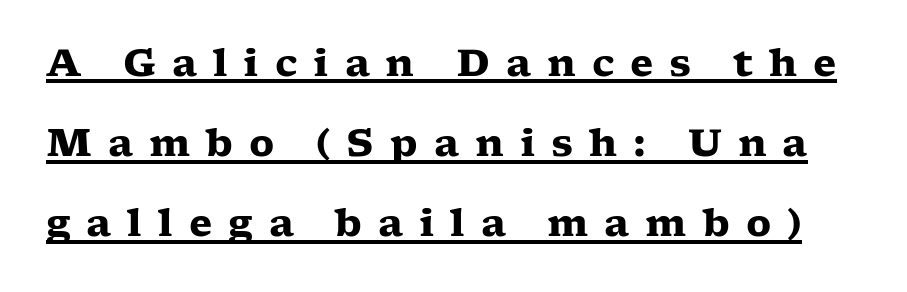
{"serif": "yes", "italic": "no", "bold": "yes", "weight": "heavy", "width": "wide", "stroke_contrast": "low", "x_height": "medium", "monospaced": "no", "underline": "yes", "line_spacing": "loose", "line_spacing_ratio": 2.11, "letter_spacing": "wide", "letter_spacing_em": 0.42, "glyph_px": 38}
